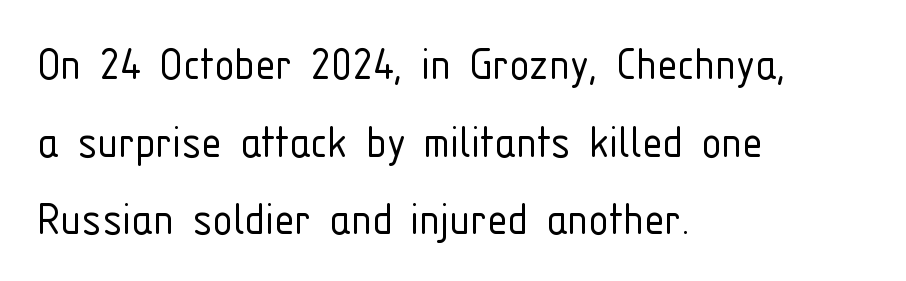
The image shows 51 px light, condensed sans-serif type, upright; set left-aligned, normal line spacing (1.52x), normal letter spacing, not underlined; low stroke contrast and a medium x-height.
